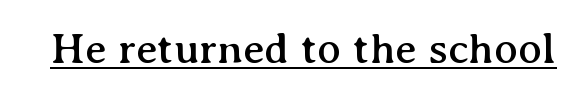
Each word holds together tightly as a unit, with standard inter-letter gaps. Honestly, the underline is the first thing you notice here. Style check: upright. Varying glyph widths throughout — classic text-font behaviour. I'd call this a serif setting — the letters wear small feet.
